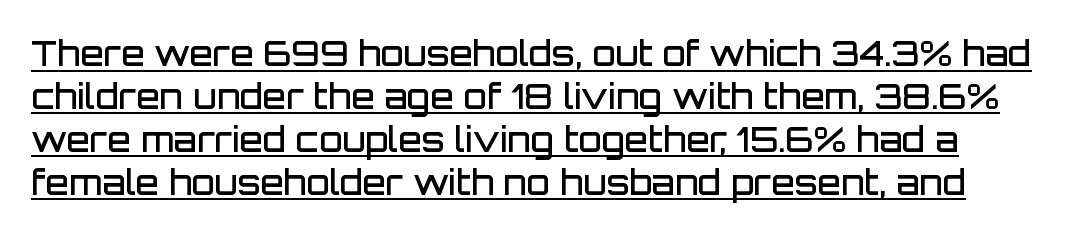
Q: Is the text bold? A: Semi-bold.
Q: Is the text italic (slanted)? A: No, it is upright.
Q: Is the typeface a serif or a sans-serif typeface? A: Sans-serif.
Q: Is the text underlined? A: Yes.
Q: Is the spacing between letters normal or unusually wide? A: Normal.
Q: Is the spacing between lines tight, normal or loose? A: Normal.
Q: Width (condensed, normal, or wide)? A: Normal.
Q: Stroke contrast? A: Low.
Q: x-height? A: Large.
Q: Monospaced? A: No.
